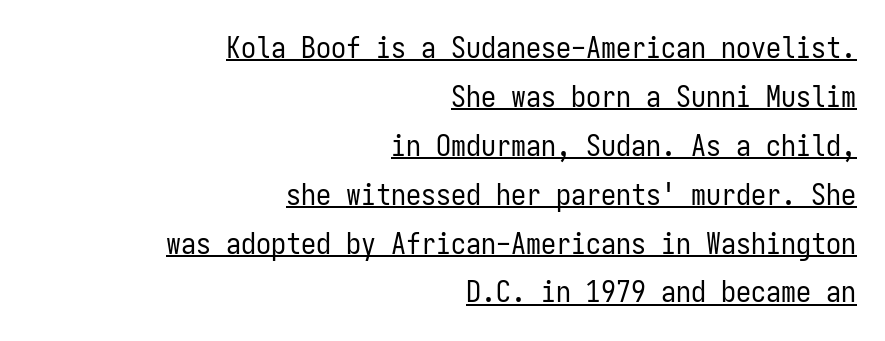
{"serif": "no", "italic": "no", "bold": "no", "weight": "regular", "width": "condensed", "stroke_contrast": "low", "x_height": "medium", "monospaced": "yes", "underline": "yes", "align": "right", "line_spacing": "normal", "line_spacing_ratio": 1.63, "letter_spacing": "normal", "letter_spacing_em": 0.0, "glyph_px": 30}
